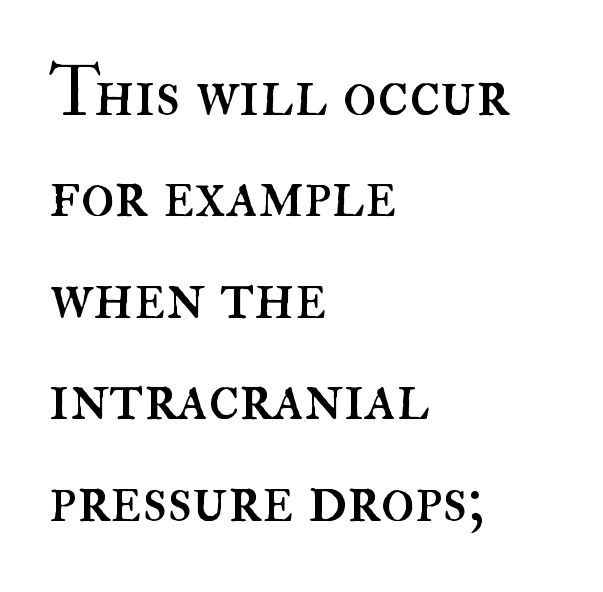
Ascenders rise straight up at ninety degrees. Underlining? Definitely not there. The compositor pushed each line to the left boundary. Normally led — the rows are evenly, conventionally spaced.
